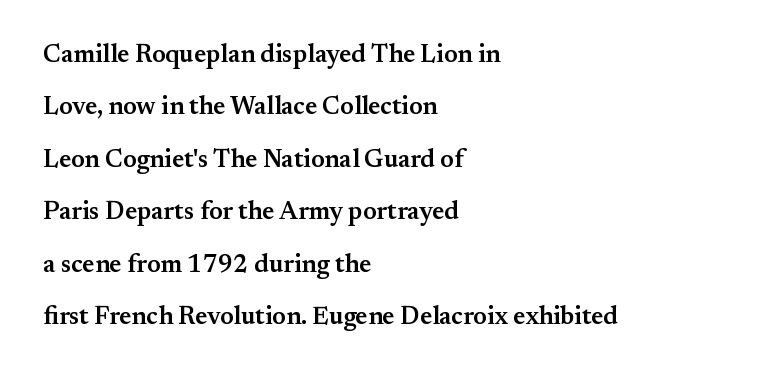
{"italic": "no", "bold": "semi", "underline": "no", "align": "left", "line_spacing": "loose", "line_spacing_ratio": 2.1, "letter_spacing": "normal", "letter_spacing_em": 0.0, "glyph_px": 25}
